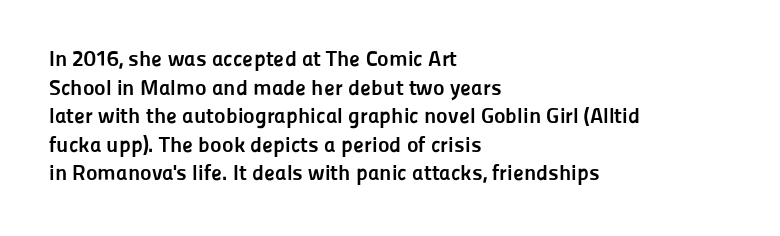
Q: Is the text bold? A: Yes.
Q: Is the text italic (slanted)? A: No, it is upright.
Q: Is the text underlined? A: No.
Q: How is the paragraph aligned? A: Left-aligned.
Q: Is the spacing between letters normal or unusually wide? A: Normal.
Q: Is the spacing between lines tight, normal or loose? A: Normal.
